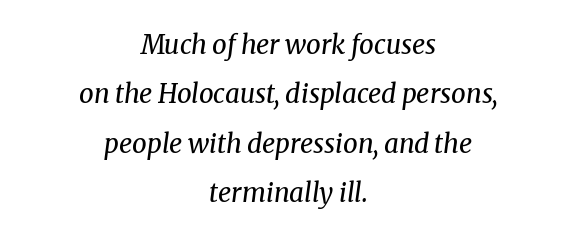
Stems here are at most as thick as an everyday book face. Which margin do the lines hug? Neither — every line sits in the middle. The passage shown has conventional tracking throughout. Italic? Definitely — the glyphs are oblique. Each row of text sits above clean, open space. Each new line begins a long way beneath the previous one.
